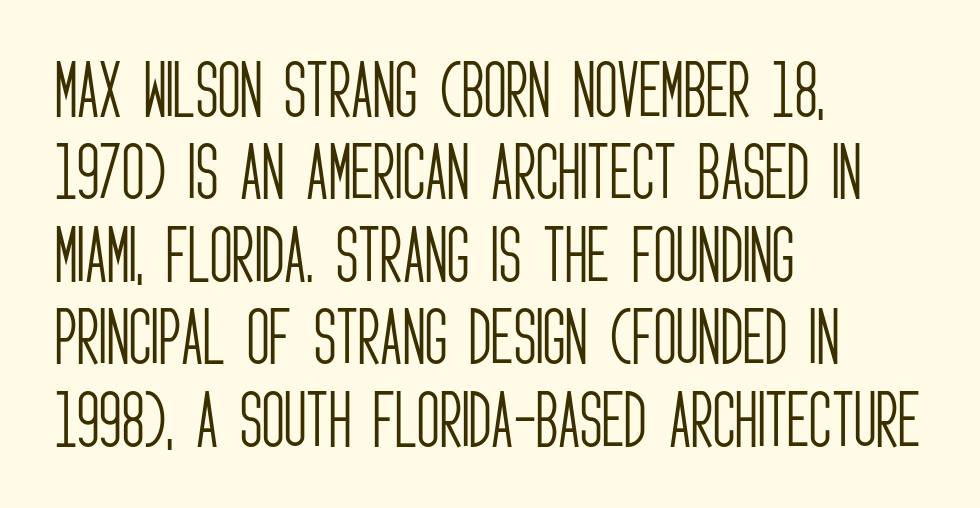
{"serif": "no", "italic": "no", "bold": "no", "weight": "light", "width": "condensed", "stroke_contrast": "low", "x_height": "large", "monospaced": "no", "underline": "no", "align": "left", "line_spacing": "normal", "line_spacing_ratio": 1.33, "letter_spacing": "normal", "letter_spacing_em": 0.0, "glyph_px": 62}
